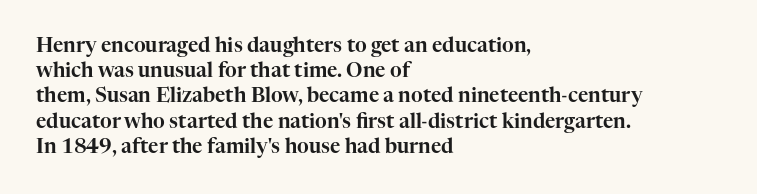
These lines keep a tight, regular rhythm from letter to letter. Successive baselines arrive at the customary interval. Unmarked baselines from the first word to the last. Casual observation: everything's shoved over to the left. This sample uses an upright cut, with every glyph sitting square on the baseline.
